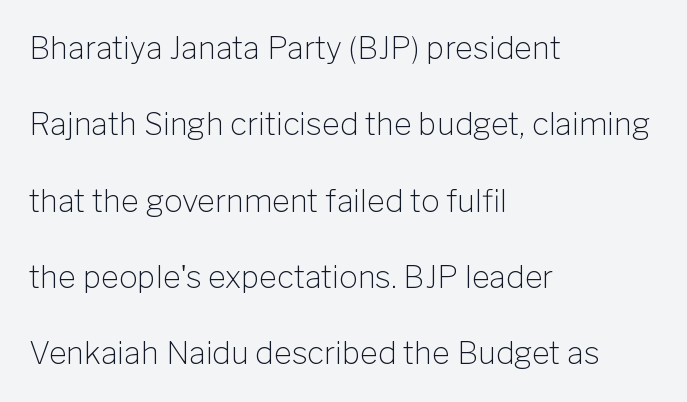
The image shows 31 px light sans-serif type, upright; set left-aligned, loose line spacing (2.46x), normal letter spacing, not underlined; low stroke contrast and a medium x-height.
